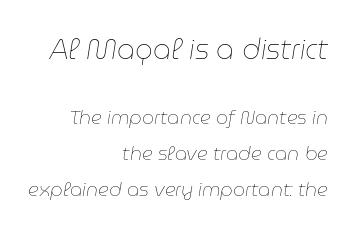
{"italic": "yes", "lean": "right", "slant_degrees": 9, "bold": "no", "weight": "thin", "width": "normal", "stroke_contrast": "low", "x_height": "medium", "monospaced": "no", "underline": "no", "align": "right", "line_spacing": "loose", "line_spacing_ratio": 1.9, "letter_spacing": "normal", "letter_spacing_em": 0.0, "larger_block": "first", "size_ratio": 1.47, "glyph_px": 28}
